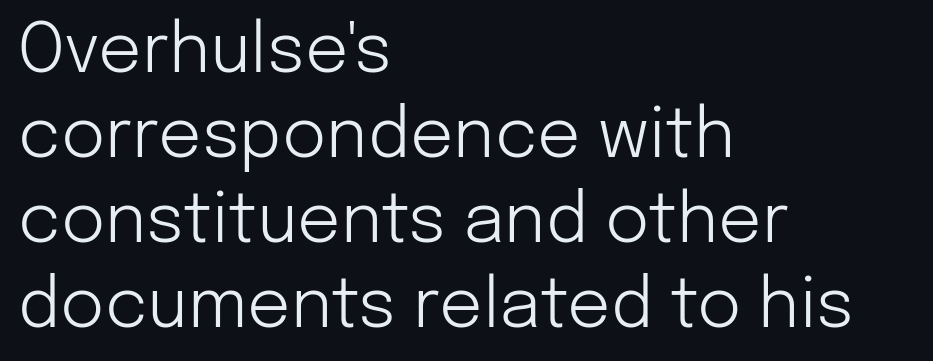
This is roman type, the default non-slanted kind. The typesetting does not lean heavy: it is not bold. The line texture is even and compact thanks to regular tracking. Looks like regular typesetting: each glyph gets only the width it needs.
